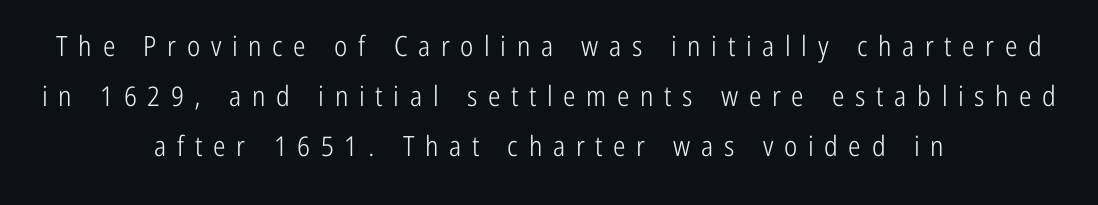
Q: Is the text bold? A: No.
Q: Is the text italic (slanted)? A: No, it is upright.
Q: Is the typeface a serif or a sans-serif typeface? A: Sans-serif.
Q: Is the text underlined? A: No.
Q: How is the paragraph aligned? A: Centered.
Q: Is the spacing between letters normal or unusually wide? A: Unusually wide.
Q: Width (condensed, normal, or wide)? A: Condensed.
Q: Stroke contrast? A: Low.
Q: x-height? A: Medium.
Q: Monospaced? A: No.
